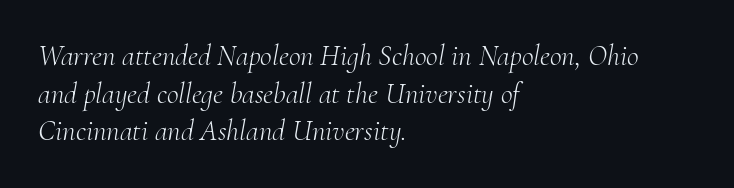
Q: Is the text bold? A: No.
Q: Is the text italic (slanted)? A: Yes, it leans right by about 10 degrees.
Q: Is the typeface a serif or a sans-serif typeface? A: Serif.
Q: Is the text underlined? A: No.
Q: How is the paragraph aligned? A: Left-aligned.
Q: Is the spacing between letters normal or unusually wide? A: Normal.
Q: Is the spacing between lines tight, normal or loose? A: Normal.
Q: Width (condensed, normal, or wide)? A: Normal.
Q: Stroke contrast? A: Medium.
Q: x-height? A: Small.
Q: Monospaced? A: No.
